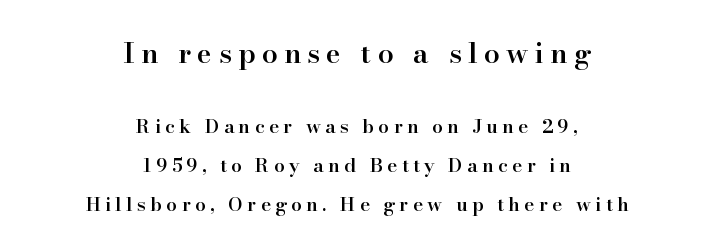
Q: Is the text bold? A: Semi-bold.
Q: Is the text italic (slanted)? A: No, it is upright.
Q: Is the typeface a serif or a sans-serif typeface? A: Serif.
Q: Is the text underlined? A: No.
Q: How is the paragraph aligned? A: Centered.
Q: Is the spacing between letters normal or unusually wide? A: Unusually wide.
Q: Is the spacing between lines tight, normal or loose? A: Loose.
Q: Which block of text is set in a larger size, the first (top) or the second (bottom)? A: The first (top) one.
Q: Width (condensed, normal, or wide)? A: Normal.
Q: Stroke contrast? A: High.
Q: x-height? A: Small.
Q: Monospaced? A: No.
